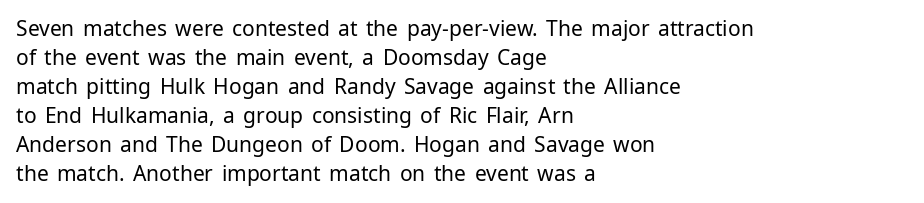
Letters rest on an invisible, unmarked baseline. Heaviness? Minimal to ordinary, like unemphasized prose. The rendering anchors every line to the left-hand side. The line-height multiplier appears to be the usual default.
